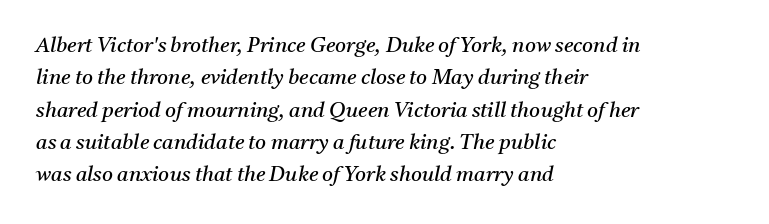
{"italic": "yes", "lean": "right", "slant_degrees": 11, "bold": "no", "underline": "no", "align": "left", "line_spacing": "normal", "line_spacing_ratio": 1.54, "letter_spacing": "normal", "letter_spacing_em": 0.0, "glyph_px": 21}
